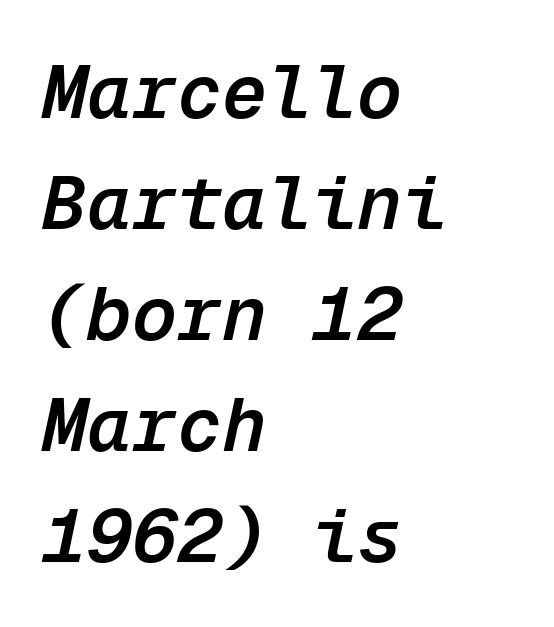
{"italic": "yes", "lean": "right", "slant_degrees": 12, "bold": "semi", "weight": "semibold", "width": "normal", "stroke_contrast": "low", "x_height": "medium", "monospaced": "yes", "underline": "no", "align": "left", "line_spacing": "normal", "line_spacing_ratio": 1.48, "letter_spacing": "normal", "letter_spacing_em": 0.0, "glyph_px": 75}
